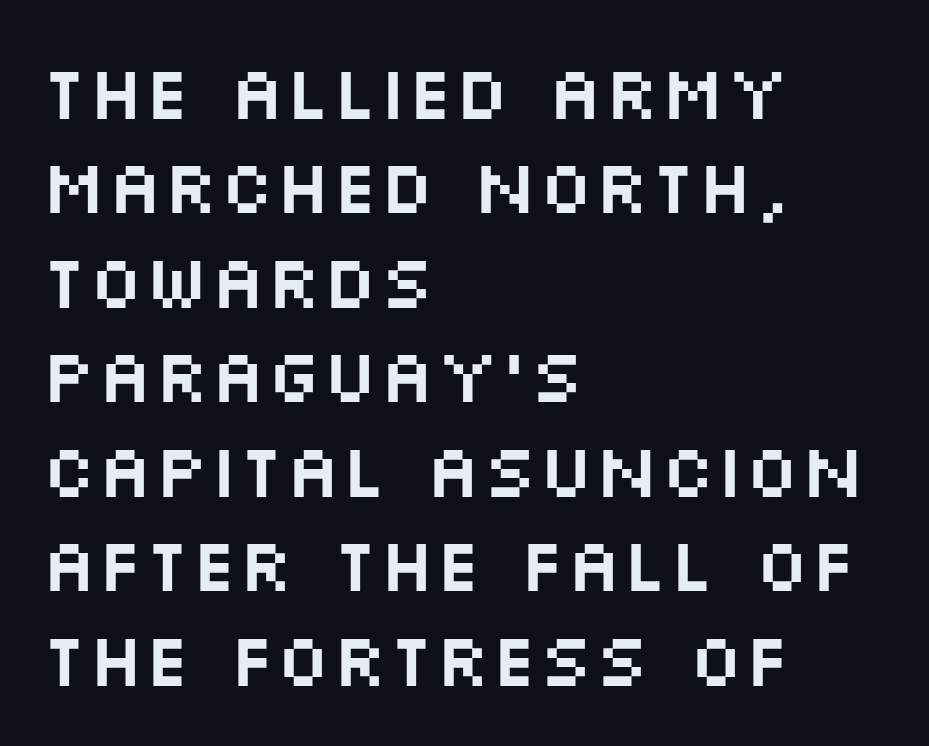
The image shows 75 px wide sans-serif type, upright; set left-aligned, normal line spacing (1.26x), normal letter spacing, not underlined; medium stroke contrast and a large x-height.
